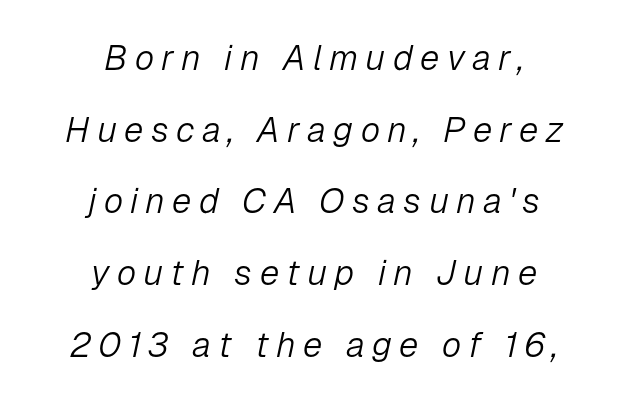
The image shows 35 px light type, italic (leaning right); set centered, loose line spacing (2.05x), unusually wide letter spacing (+0.21 em), not underlined; low stroke contrast and a medium x-height.
